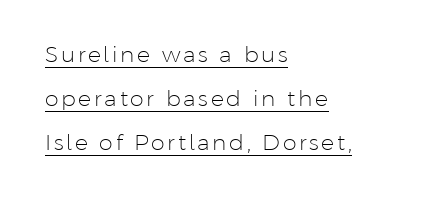
The face used here appears with an underline applied. The space between consecutive lines is lavish. If you drew a line through each stem, it would be perfectly vertical. Heaviness? Minimal to ordinary, like unemphasized prose.
